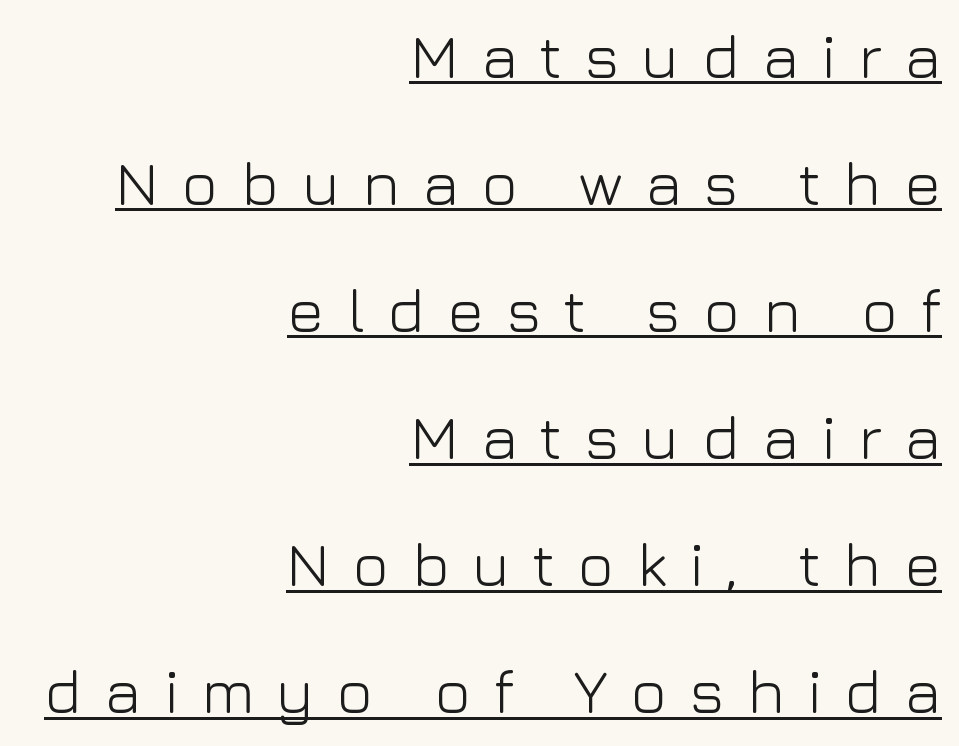
{"serif": "no", "italic": "no", "bold": "no", "weight": "light", "width": "normal", "stroke_contrast": "low", "x_height": "medium", "monospaced": "no", "underline": "yes", "align": "right", "line_spacing": "loose", "line_spacing_ratio": 2.05, "letter_spacing": "wide", "letter_spacing_em": 0.36, "glyph_px": 62}
